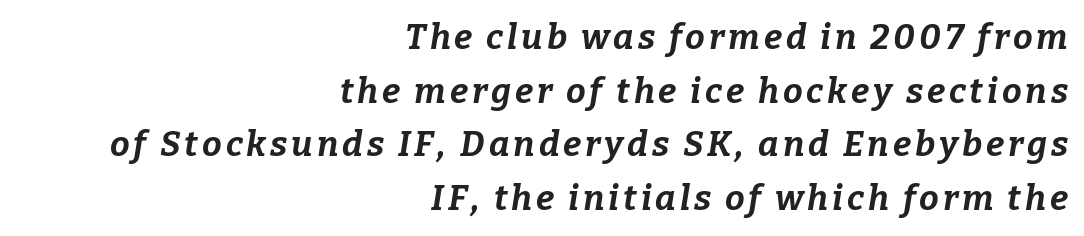
These lines sit exactly where default settings would place them. As a designer I'd log this as weight 700, bold. The glyphs look as if they've been sheared to an angle. The compositor pushed each line to the right boundary.
